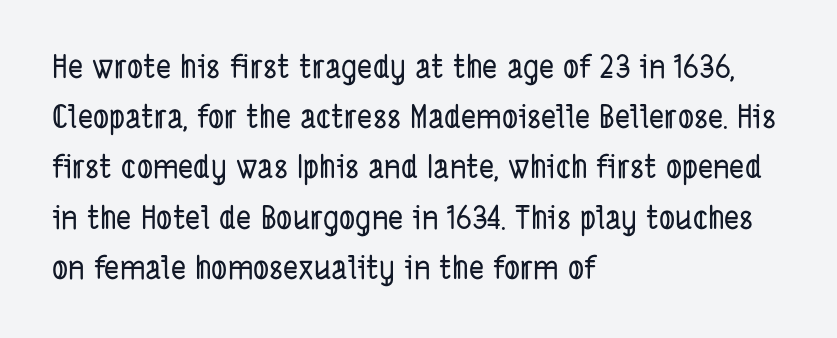
The image shows 32 px condensed sans-serif type; set left-aligned, normal line spacing (1.57x), normal letter spacing, not underlined; low stroke contrast and a medium x-height.
